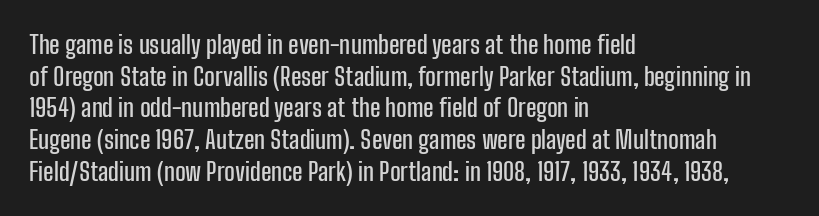
Q: Is the text italic (slanted)? A: No, it is upright.
Q: Is the text underlined? A: No.
Q: How is the paragraph aligned? A: Left-aligned.
Q: Is the spacing between letters normal or unusually wide? A: Normal.
Q: Is the spacing between lines tight, normal or loose? A: Normal.
